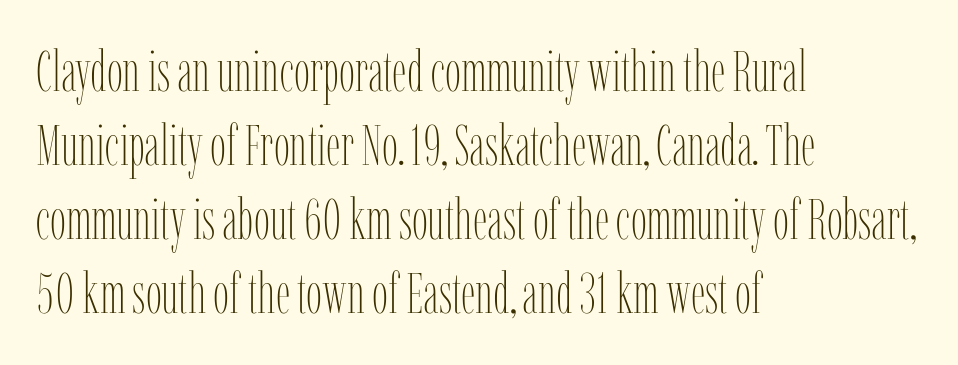
Q: Is the text bold? A: No.
Q: Is the text italic (slanted)? A: No, it is upright.
Q: Is the text underlined? A: No.
Q: How is the paragraph aligned? A: Left-aligned.
Q: Is the spacing between letters normal or unusually wide? A: Normal.
Q: Is the spacing between lines tight, normal or loose? A: Normal.
Q: Width (condensed, normal, or wide)? A: Condensed.
Q: Stroke contrast? A: Low.
Q: x-height? A: Medium.
Q: Monospaced? A: No.
